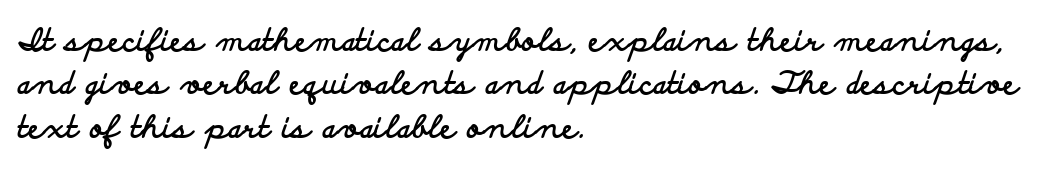
The image shows 31 px bold, wide sans-serif type; set left-aligned, normal line spacing (1.4x), normal letter spacing, not underlined; low stroke contrast and a small x-height.
